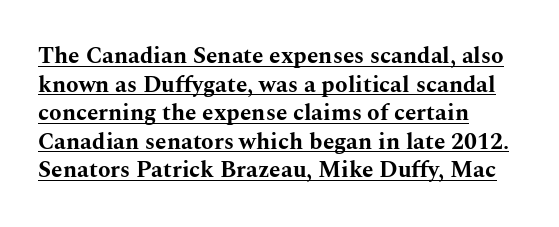
{"italic": "no", "bold": "yes", "underline": "yes", "align": "left", "line_spacing_ratio": 1.24, "letter_spacing": "normal", "letter_spacing_em": 0.0, "glyph_px": 23}
